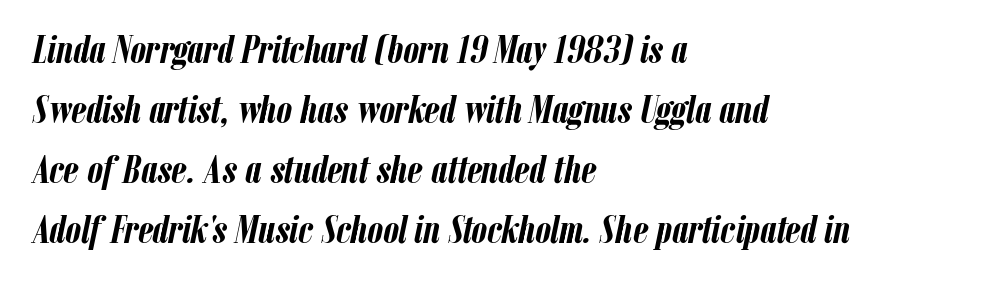
Q: Is the text bold? A: Yes.
Q: Is the text italic (slanted)? A: Yes, it leans right by about 12 degrees.
Q: Is the text underlined? A: No.
Q: How is the paragraph aligned? A: Left-aligned.
Q: Is the spacing between letters normal or unusually wide? A: Normal.
Q: Is the spacing between lines tight, normal or loose? A: Normal.
Q: Width (condensed, normal, or wide)? A: Condensed.
Q: Stroke contrast? A: Low.
Q: x-height? A: Medium.
Q: Monospaced? A: No.
